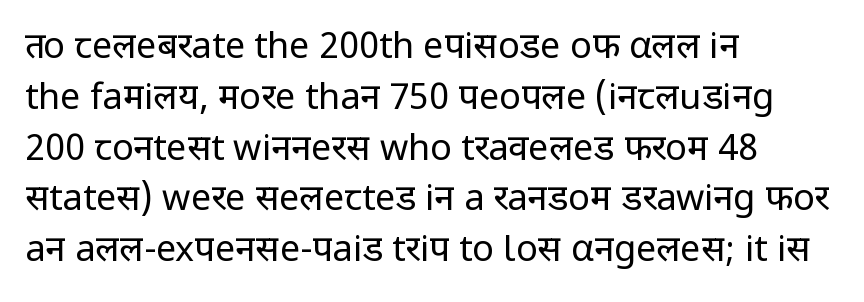
Q: Is the text bold? A: No.
Q: Is the text italic (slanted)? A: No, it is upright.
Q: Is the typeface a serif or a sans-serif typeface? A: Sans-serif.
Q: Is the text underlined? A: No.
Q: How is the paragraph aligned? A: Left-aligned.
Q: Is the spacing between letters normal or unusually wide? A: Normal.
Q: Is the spacing between lines tight, normal or loose? A: Normal.
Q: Width (condensed, normal, or wide)? A: Normal.
Q: Stroke contrast? A: Low.
Q: x-height? A: Medium.
Q: Monospaced? A: No.
